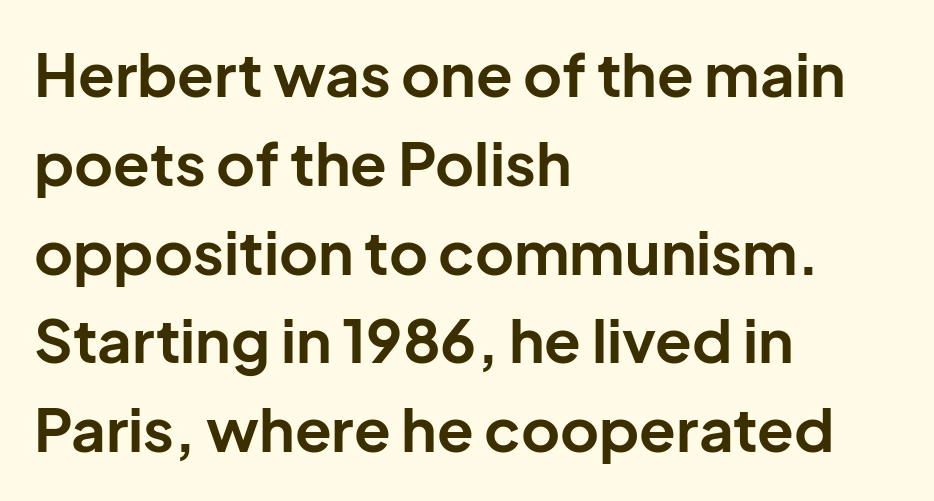
The image shows 60 px bold sans-serif type, upright; set left-aligned, normal line spacing (1.48x), normal letter spacing, not underlined; low stroke contrast and a medium x-height.
